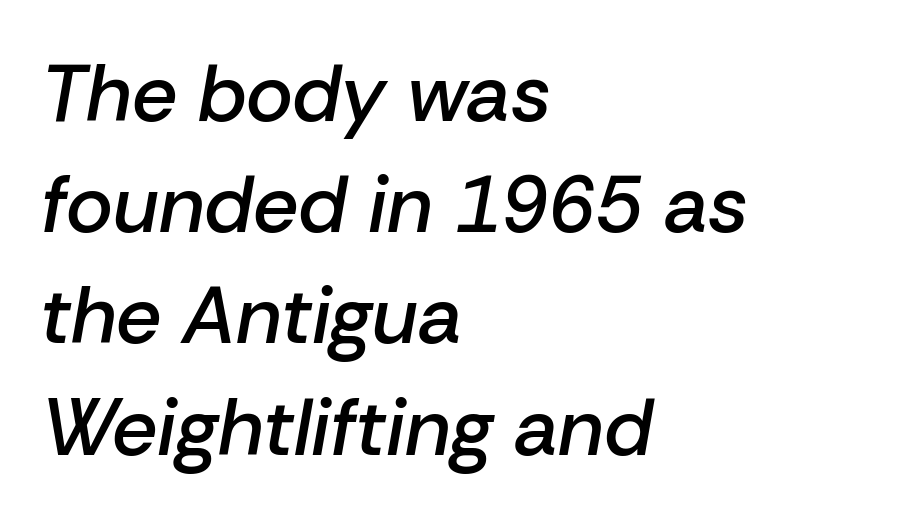
Q: Is the text bold? A: Semi-bold.
Q: Is the text italic (slanted)? A: Yes, it leans right by about 10 degrees.
Q: Is the text underlined? A: No.
Q: How is the paragraph aligned? A: Left-aligned.
Q: Is the spacing between letters normal or unusually wide? A: Normal.
Q: Is the spacing between lines tight, normal or loose? A: Normal.
Q: Width (condensed, normal, or wide)? A: Normal.
Q: Stroke contrast? A: Low.
Q: x-height? A: Medium.
Q: Monospaced? A: No.
